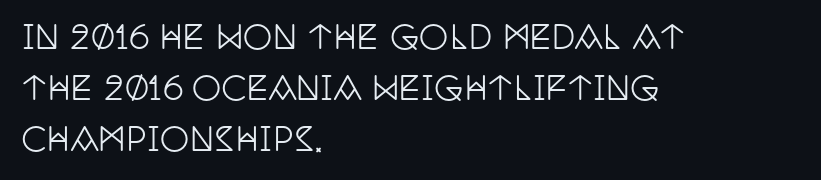
The image shows 33 px condensed serif type, upright; set left-aligned, normal line spacing (1.54x), normal letter spacing, not underlined; low stroke contrast and a large x-height.
